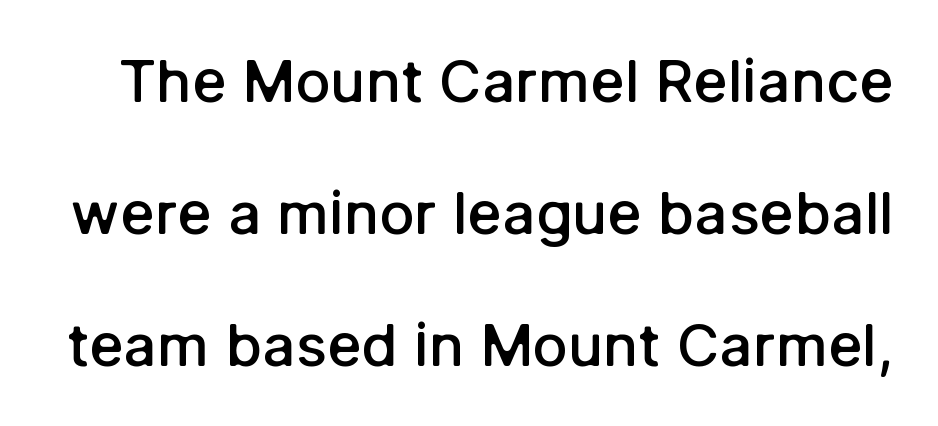
The image shows 59 px semibold sans-serif type, upright; set loose line spacing (2.24x), normal letter spacing, not underlined; low stroke contrast and a medium x-height.
